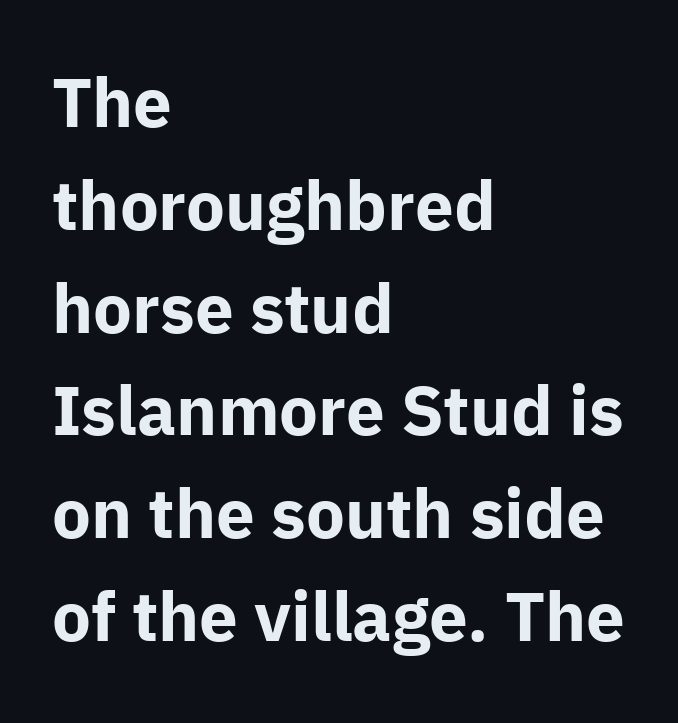
Is the block centered? No — it sits flush against the left margin. Words float on clear page, feet unadorned. The passage shown is emphatically bold. Notice how the stems are strictly vertical — no italics here. A typesetter would call this proportional, since set widths differ per character. Vertical spacing — default.
